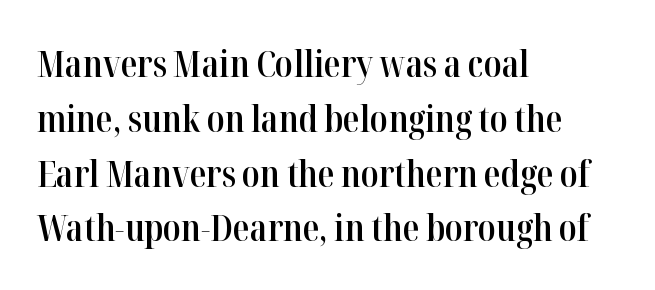
{"serif": "yes", "italic": "no", "bold": "semi", "weight": "semibold", "width": "condensed", "stroke_contrast": "high", "x_height": "medium", "monospaced": "no", "underline": "no", "align": "left", "line_spacing": "normal", "line_spacing_ratio": 1.48, "letter_spacing": "normal", "letter_spacing_em": 0.0, "glyph_px": 37}
